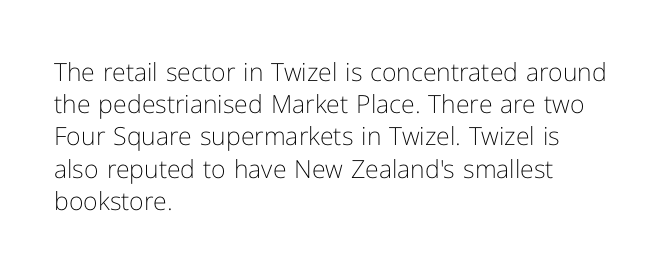
The image shows 25 px text type, upright; set left-aligned, normal line spacing (1.29x), normal letter spacing, not underlined.
